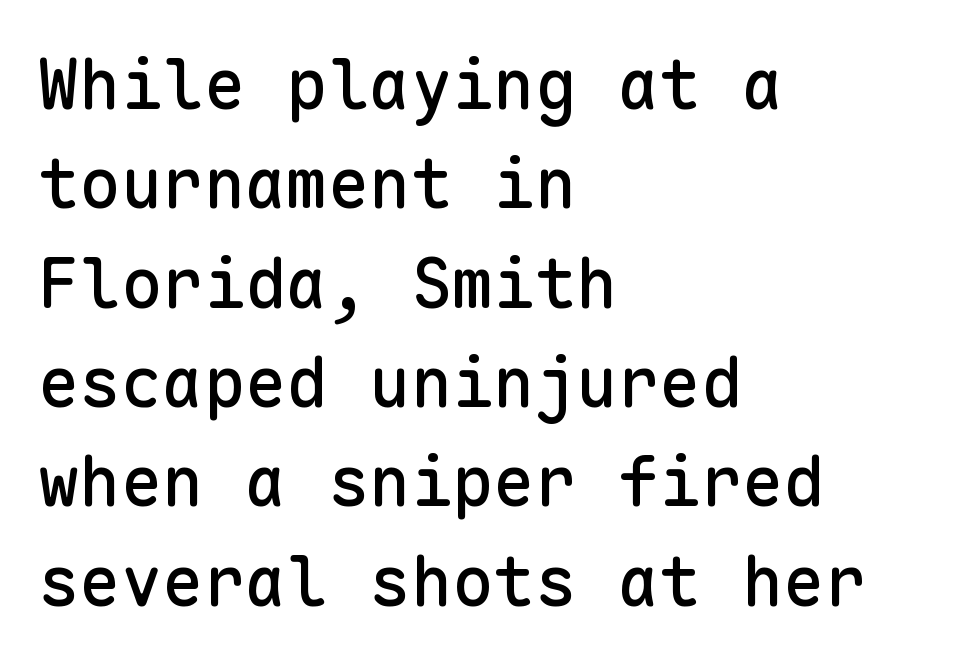
Standard letterfit; no display-style spreading of the glyphs. All the whitespace from short lines collects on the right. Examine the stroke ends and you'll find no serifs. Regarding leading, the lines here are spaced in the standard way. These lines are rendered in a fixed-pitch font.
